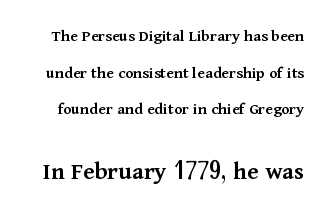
Q: Is the text bold? A: Semi-bold.
Q: Is the text italic (slanted)? A: No, it is upright.
Q: Is the text underlined? A: No.
Q: Is the spacing between letters normal or unusually wide? A: Normal.
Q: Is the spacing between lines tight, normal or loose? A: Loose.
Q: Which block of text is set in a larger size, the first (top) or the second (bottom)? A: The second (bottom) one.
